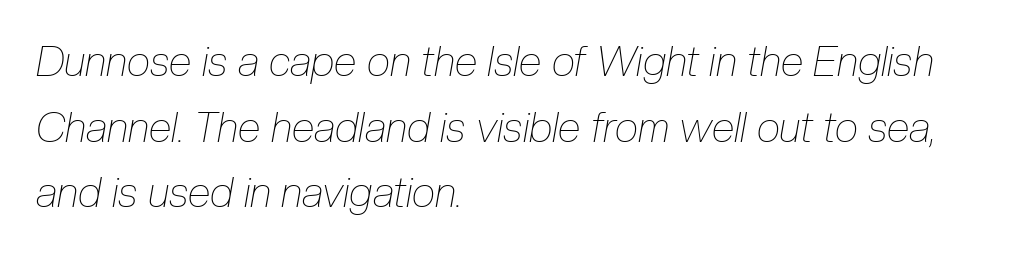
The image shows 42 px thin, condensed type, italic (leaning right); set left-aligned, normal line spacing (1.56x), normal letter spacing, not underlined; low stroke contrast and a medium x-height.
